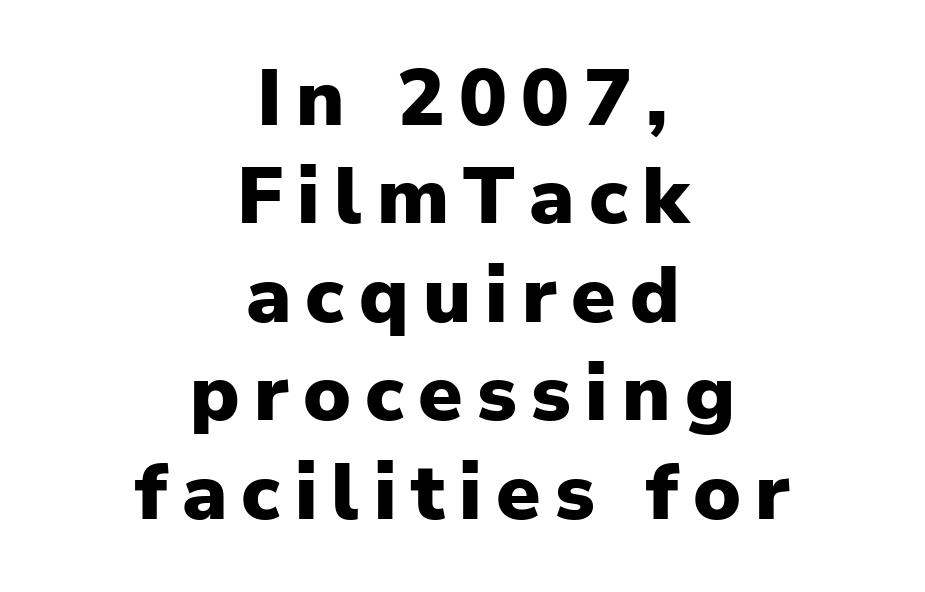
This rendering uses center alignment, leaving both contours irregular but symmetric. Beneath every word, the page is bare. Note the varied advance widths — an 'i' is clearly narrower than an 'm'. The axis of the letterforms is exactly vertical. Check where the strokes stop: nothing finishes them off — pure sans.
